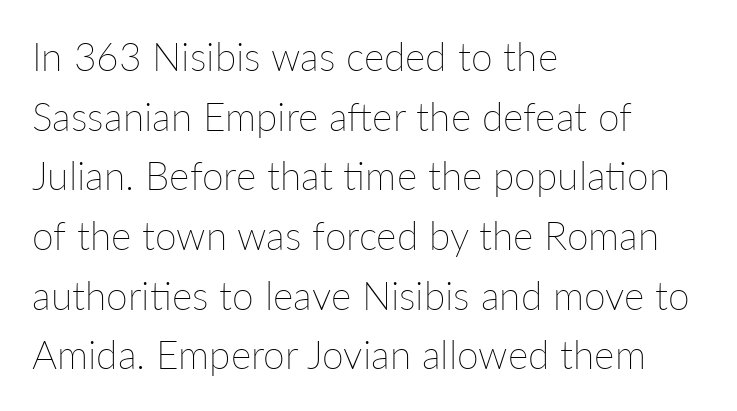
{"italic": "no", "bold": "no", "weight": "thin", "width": "normal", "stroke_contrast": "low", "x_height": "medium", "monospaced": "no", "underline": "no", "align": "left", "line_spacing": "normal", "line_spacing_ratio": 1.53, "letter_spacing": "normal", "letter_spacing_em": 0.0, "glyph_px": 39}
